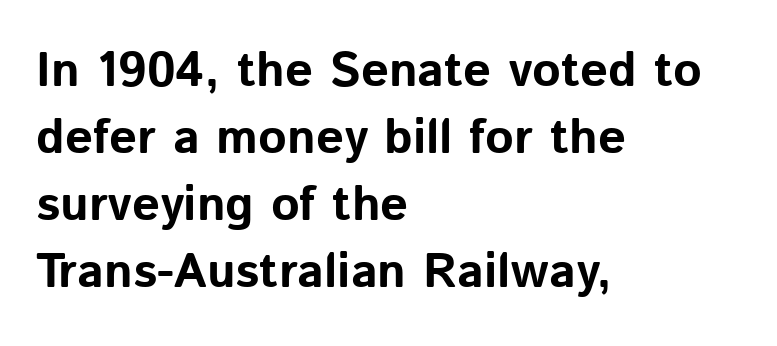
{"serif": "no", "italic": "no", "bold": "yes", "weight": "bold", "width": "normal", "stroke_contrast": "low", "x_height": "medium", "monospaced": "no", "underline": "no", "align": "left", "line_spacing": "normal", "line_spacing_ratio": 1.37, "letter_spacing": "normal", "letter_spacing_em": 0.0, "glyph_px": 49}
